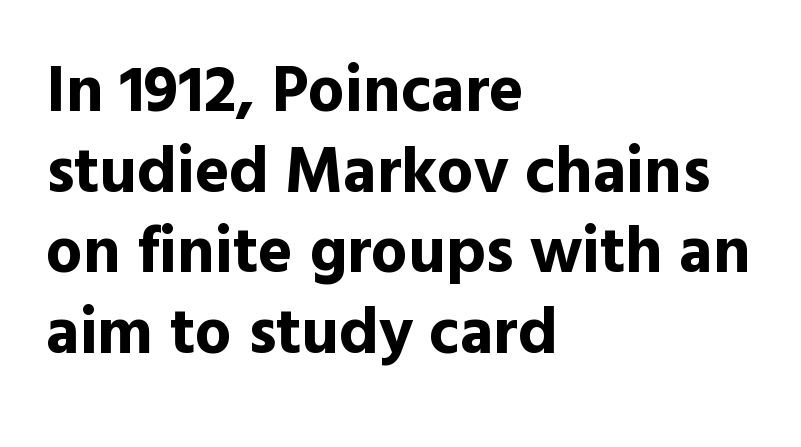
Q: Is the text bold? A: Yes.
Q: Is the text italic (slanted)? A: No, it is upright.
Q: Is the typeface a serif or a sans-serif typeface? A: Sans-serif.
Q: Is the text underlined? A: No.
Q: How is the paragraph aligned? A: Left-aligned.
Q: Is the spacing between letters normal or unusually wide? A: Normal.
Q: Width (condensed, normal, or wide)? A: Normal.
Q: x-height? A: Medium.
Q: Monospaced? A: No.
